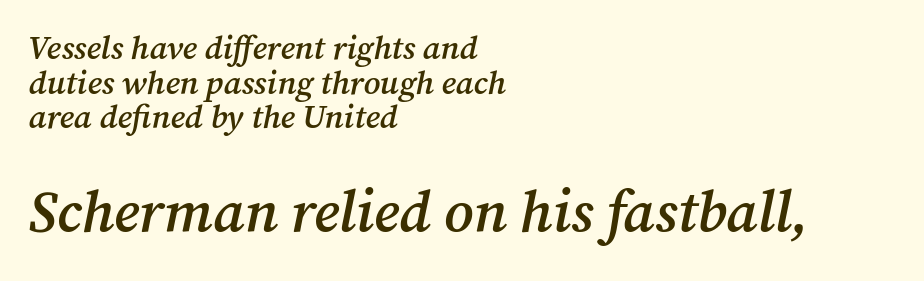
Decoration check: the copy has no underline. The passage shown leans; its letterforms are oblique. Tightly led — the rows are bunched. In this sample the second text group is rendered at the bigger scale. Typographic density is moderately raised because the face is semibold. Does extra space separate the letters? No, they use regular spacing.
